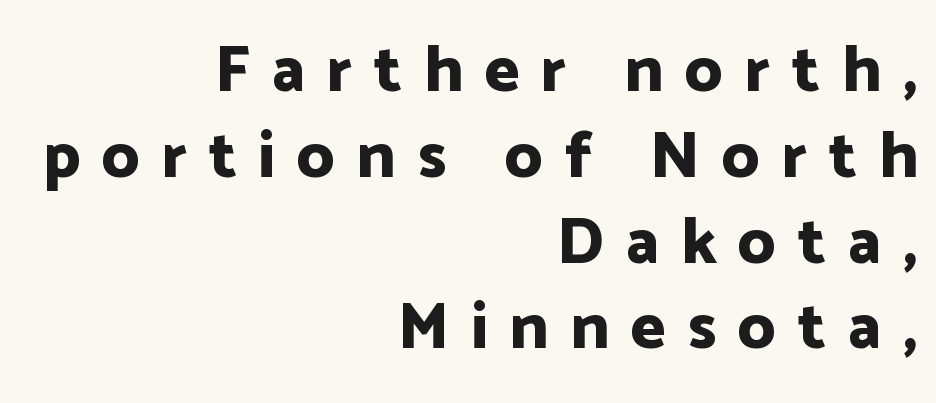
The image shows 66 px bold sans-serif type, upright; set right-aligned, normal line spacing (1.3x), unusually wide letter spacing (+0.33 em), not underlined; low stroke contrast and a medium x-height.
